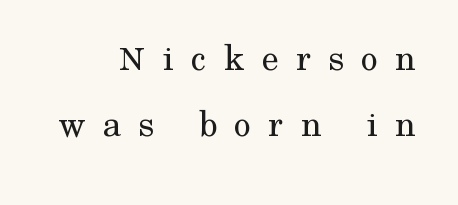
Glance below the letters and you will spot only blank space. The letters carry serifs — small finishing strokes at the ends of their stems. The typesetter chose a ragged-left arrangement here. The letters look calm and open, with moderate or lighter stems. In terms of letterspacing, this is a distinctly airy, spread setting.
